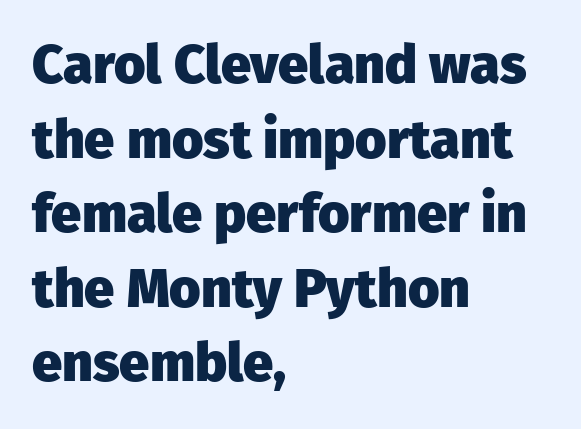
The image shows 54 px heavy sans-serif type, upright; set left-aligned, normal line spacing (1.38x), normal letter spacing, not underlined; low stroke contrast and a medium x-height.
